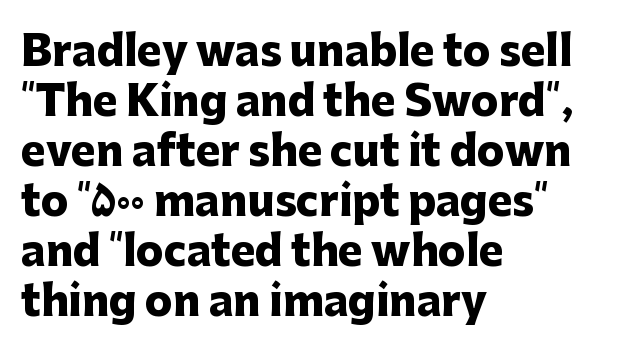
The glyphs are unaccompanied by any horizontal stroke below them. Every row of glyphs begins at an identical x-position on the left. You could not count columns in this text — the font is proportionally spaced. Chunky letters — that's bold for sure. The text was rendered using a sans face with plain stroke endings.
